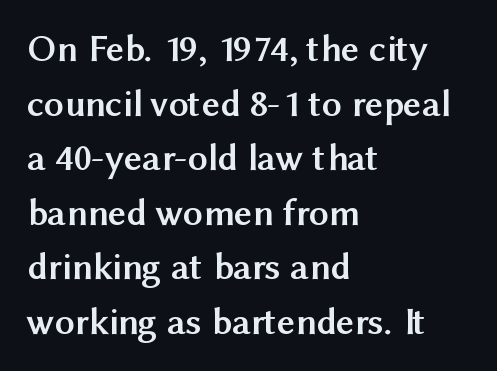
Q: Is the text bold? A: Yes.
Q: Is the text italic (slanted)? A: No, it is upright.
Q: Is the typeface a serif or a sans-serif typeface? A: Sans-serif.
Q: Is the text underlined? A: No.
Q: How is the paragraph aligned? A: Left-aligned.
Q: Is the spacing between letters normal or unusually wide? A: Normal.
Q: Is the spacing between lines tight, normal or loose? A: Normal.
Q: Width (condensed, normal, or wide)? A: Normal.
Q: Stroke contrast? A: Medium.
Q: x-height? A: Medium.
Q: Monospaced? A: No.
